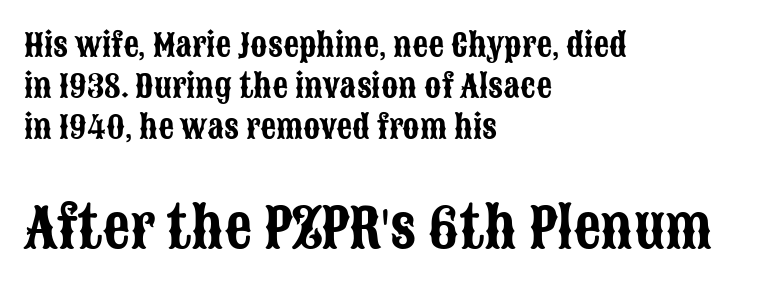
{"serif": "no", "italic": "no", "width": "condensed", "stroke_contrast": "low", "x_height": "large", "monospaced": "no", "underline": "no", "align": "left", "line_spacing": "normal", "line_spacing_ratio": 1.33, "letter_spacing": "normal", "letter_spacing_em": 0.0, "larger_block": "second", "size_ratio": 1.74, "glyph_px": 54}
